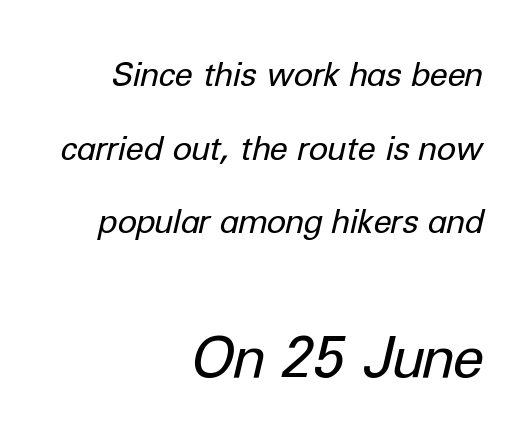
Q: Is the text bold? A: No.
Q: Is the text italic (slanted)? A: Yes, it leans right by about 12 degrees.
Q: Is the text underlined? A: No.
Q: How is the paragraph aligned? A: Right-aligned.
Q: Is the spacing between letters normal or unusually wide? A: Normal.
Q: Is the spacing between lines tight, normal or loose? A: Loose.
Q: Which block of text is set in a larger size, the first (top) or the second (bottom)? A: The second (bottom) one.
Q: Width (condensed, normal, or wide)? A: Normal.
Q: Stroke contrast? A: Low.
Q: x-height? A: Medium.
Q: Monospaced? A: No.
